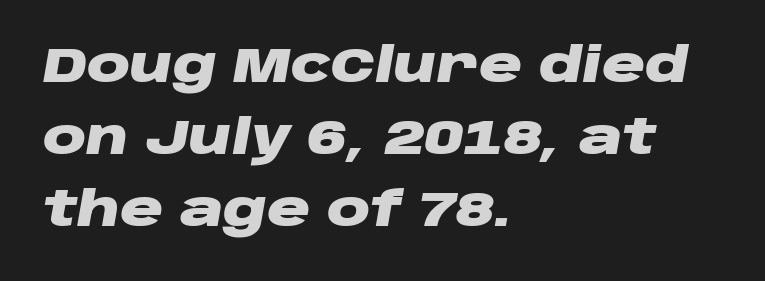
The image shows 48 px heavy, wide type, italic (leaning right); set left-aligned, normal line spacing (1.5x), normal letter spacing, not underlined; low stroke contrast and a large x-height.
